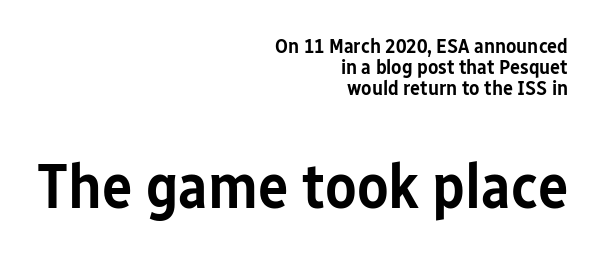
A semibold gives these letters moderate extra thickness, short of bold. The characters display no serif detailing; their extremities are plain. Look at the glyph heights: the lower group is clearly the bigger setting. The passage shown is not underscored anywhere. In CSS terms this would be text-align: right.
